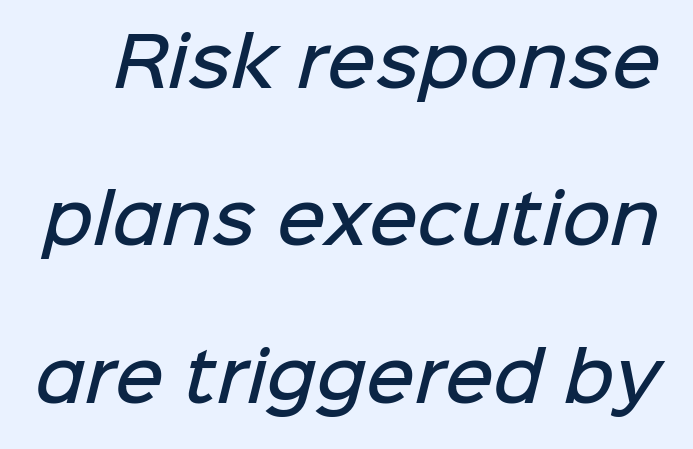
The image shows 67 px semibold sans-serif type; set loose line spacing (2.35x), normal letter spacing, not underlined; low stroke contrast and a medium x-height.
